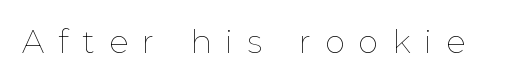
Each letter keeps its own natural width here, so spacing adapts to shape. You could only call the tracking loose — the letters float apart. Notice how the stems are strictly vertical — no italics here. The cut favours lightness, reaching ordinary text weight at its darkest.
